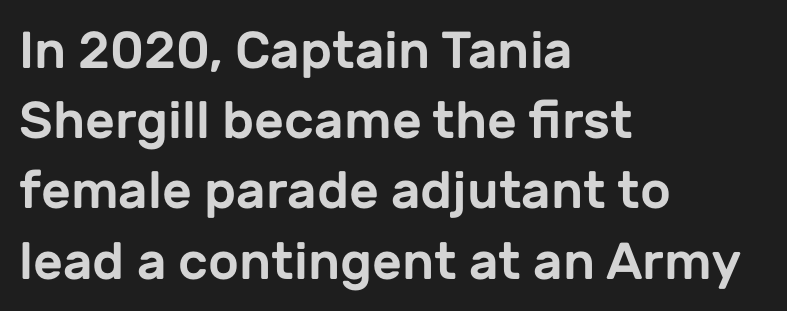
{"serif": "no", "italic": "no", "width": "normal", "stroke_contrast": "low", "x_height": "medium", "monospaced": "no", "underline": "no", "align": "left", "line_spacing": "normal", "line_spacing_ratio": 1.35, "letter_spacing": "normal", "letter_spacing_em": 0.0, "glyph_px": 52}
